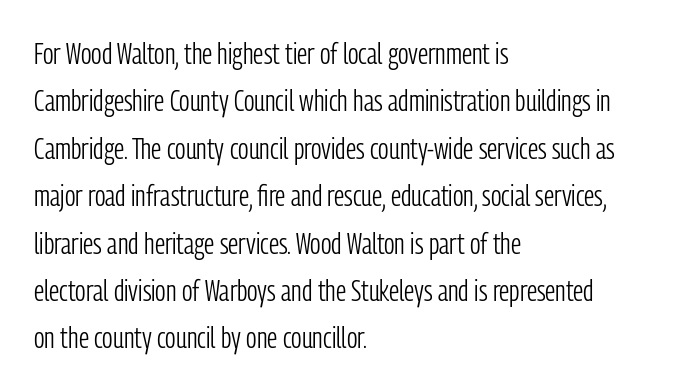
Check where the strokes stop: nothing finishes them off — pure sans. The baseline area is clear. Tall strokes in this sample are plumb rather than angled. Letters have the restrained weight of plain body copy at most. If you drew a ruler down the left edge, every line would touch it.
